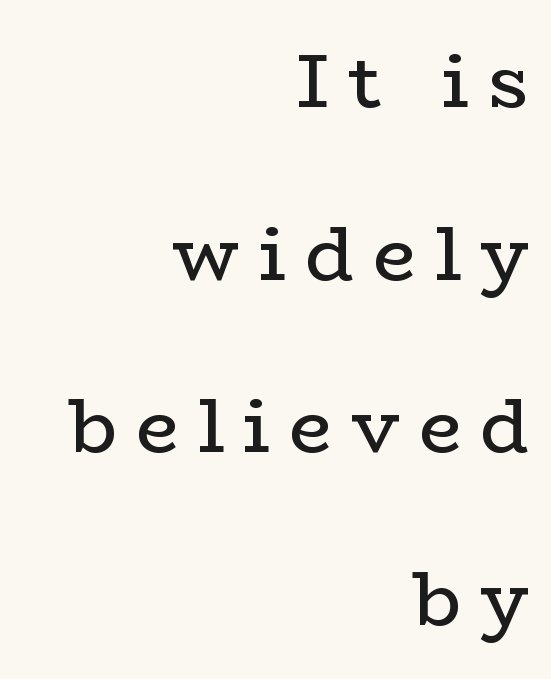
In terms of leading, this rendering errs on the spacious side. This rendering widens character spacing well past its baseline value. This sample has the flowing, uneven cadence of proportional lettering. Vertical strokes here are truly vertical. One-word summary of the alignment: right.
